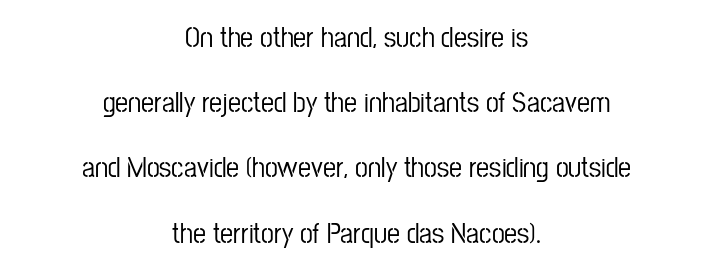
Line starts and ends both wander, symmetrically. Descender tails drop into unmarked territory. The letters advance in unequal steps, a hallmark of proportional type. In terms of letterform style, serifs are entirely absent.
